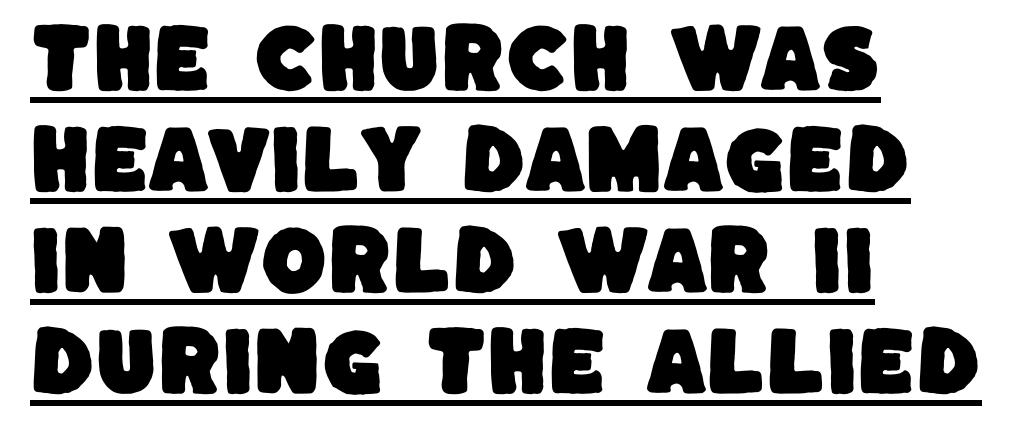
{"serif": "no", "width": "normal", "stroke_contrast": "low", "x_height": "large", "monospaced": "no", "underline": "yes", "align": "left", "line_spacing": "normal", "line_spacing_ratio": 1.33, "letter_spacing": "normal", "letter_spacing_em": 0.0, "glyph_px": 76}
